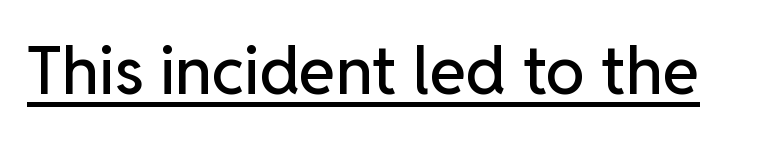
The image shows 66 px sans-serif type, upright; set normal letter spacing, underlined; low stroke contrast and a medium x-height.
